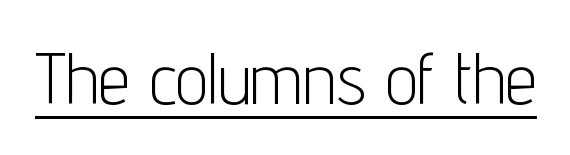
Inter-character spacing is left at the font's built-in metrics. Has an underline been added? It has. Stroke mass is kept to a normal reading level or below. Does the lettering tilt? It doesn't — this is upright.
